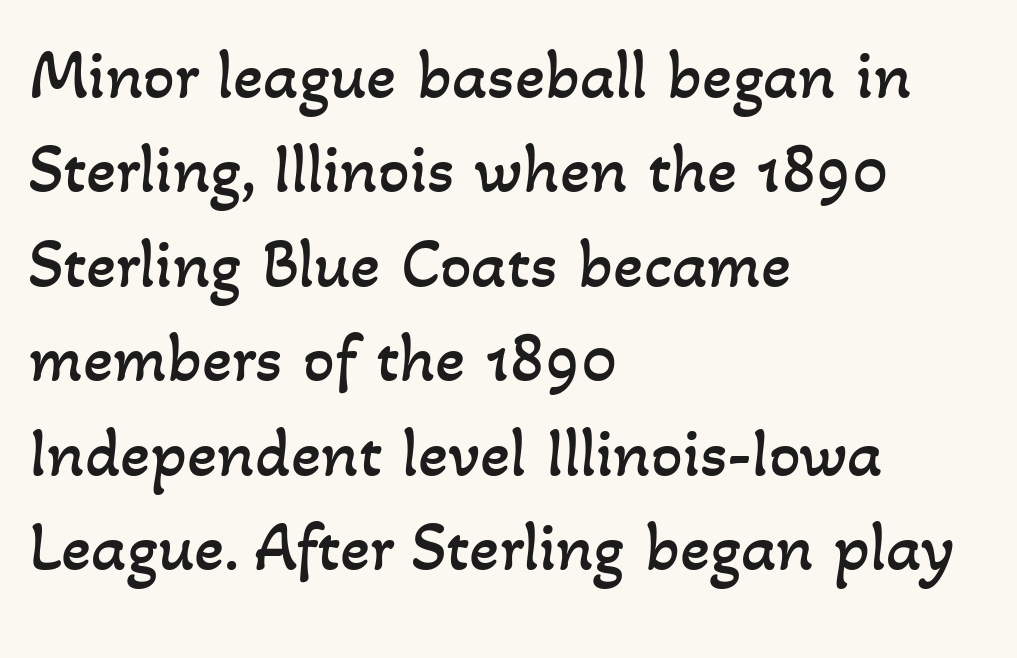
{"bold": "no", "weight": "regular", "width": "normal", "stroke_contrast": "low", "x_height": "small", "monospaced": "no", "underline": "no", "align": "left", "line_spacing": "normal", "line_spacing_ratio": 1.35, "letter_spacing": "normal", "letter_spacing_em": 0.0, "glyph_px": 70}
